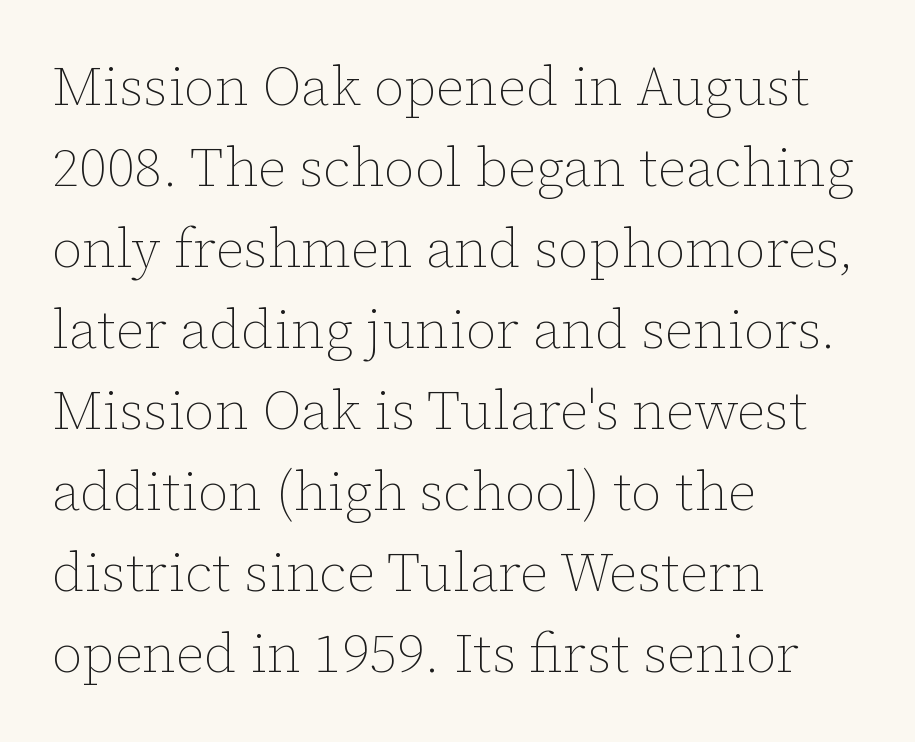
Italic: no, the glyphs are upright roman. Nobody touched the tracking dial on this one. Words float on clear page, feet unadorned. Think of a printed novel: that variable character pitch is what you see here. The typeface has the unassuming heft of standard copy or less.
